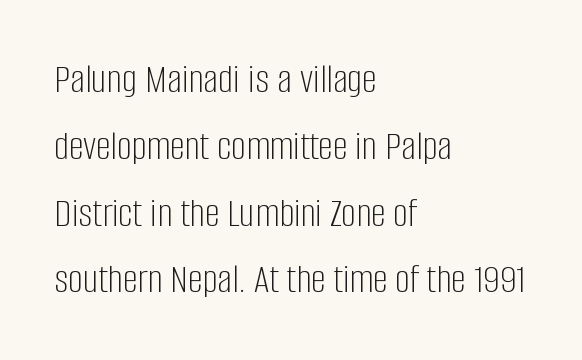
The image shows 42 px light, condensed sans-serif type, upright; set left-aligned, normal line spacing (1.59x), normal letter spacing, not underlined; low stroke contrast and a large x-height.
